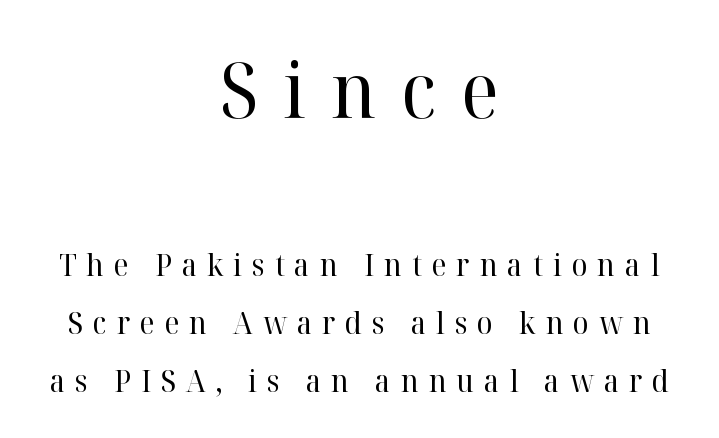
Q: Is the text bold? A: No.
Q: Is the text italic (slanted)? A: No, it is upright.
Q: Is the typeface a serif or a sans-serif typeface? A: Serif.
Q: Is the text underlined? A: No.
Q: How is the paragraph aligned? A: Centered.
Q: Is the spacing between letters normal or unusually wide? A: Unusually wide.
Q: Is the spacing between lines tight, normal or loose? A: Loose.
Q: Which block of text is set in a larger size, the first (top) or the second (bottom)? A: The first (top) one.
Q: Width (condensed, normal, or wide)? A: Normal.
Q: Stroke contrast? A: High.
Q: x-height? A: Medium.
Q: Monospaced? A: No.
